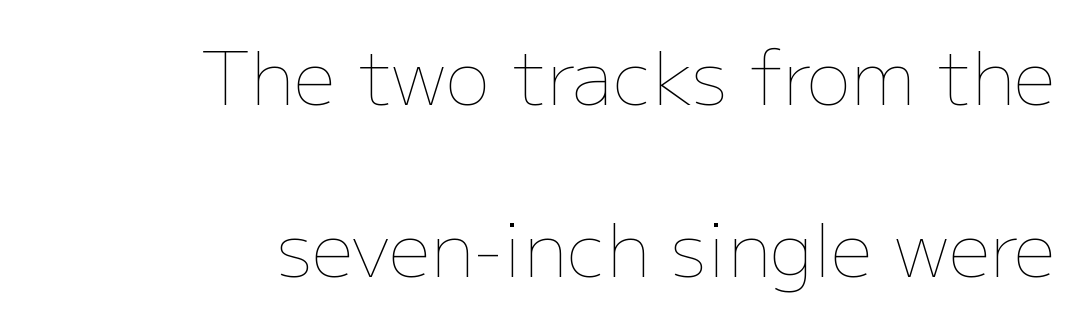
The image shows 74 px thin type, upright; set right-aligned, loose line spacing (2.32x), normal letter spacing, not underlined; low stroke contrast and a medium x-height.
